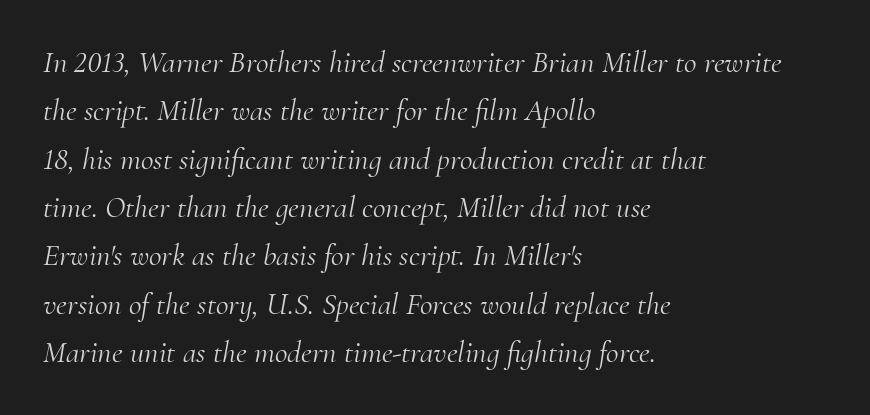
The image shows 31 px light serif type, italic (leaning right); set left-aligned, normal line spacing (1.56x), normal letter spacing, not underlined; medium stroke contrast and a small x-height.
